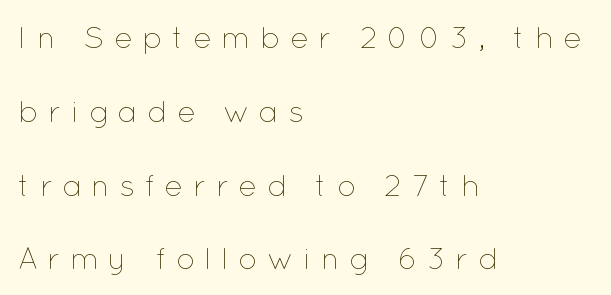
Q: Is the text bold? A: No.
Q: Is the text italic (slanted)? A: No, it is upright.
Q: Is the text underlined? A: No.
Q: How is the paragraph aligned? A: Left-aligned.
Q: Is the spacing between letters normal or unusually wide? A: Unusually wide.
Q: Is the spacing between lines tight, normal or loose? A: Loose.
Q: Width (condensed, normal, or wide)? A: Normal.
Q: Stroke contrast? A: Low.
Q: x-height? A: Medium.
Q: Monospaced? A: No.
